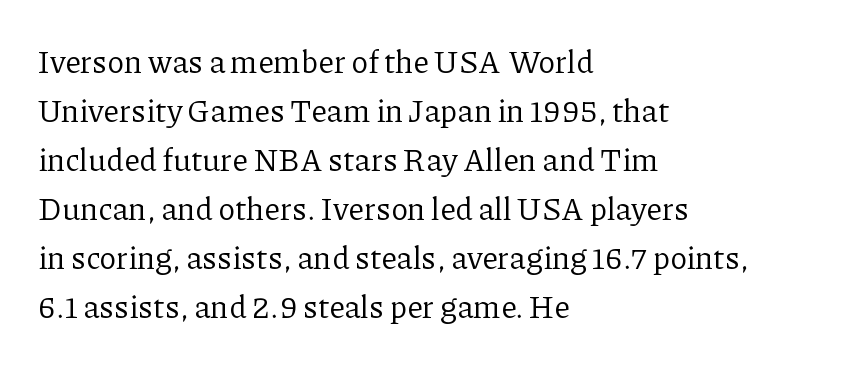
The image shows 31 px regular-weight serif type, upright; set left-aligned, normal line spacing (1.58x), normal letter spacing, not underlined; low stroke contrast and a medium x-height.
